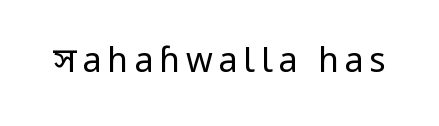
Q: Is the text bold? A: No.
Q: Is the text italic (slanted)? A: No, it is upright.
Q: Is the typeface a serif or a sans-serif typeface? A: Sans-serif.
Q: Is the text underlined? A: No.
Q: Width (condensed, normal, or wide)? A: Condensed.
Q: Stroke contrast? A: Low.
